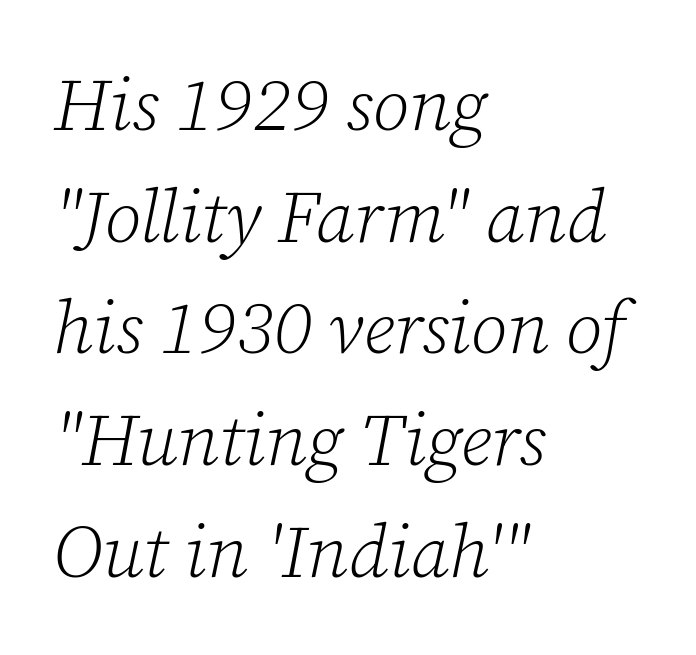
The image shows 74 px light serif type, italic (leaning right); set left-aligned, normal line spacing (1.51x), normal letter spacing, not underlined; low stroke contrast and a medium x-height.
